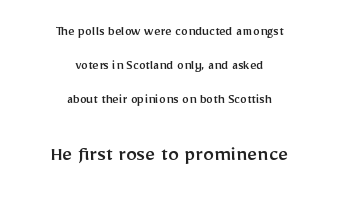
Size contrast runs from small at the top to large at the bottom. The axis of the letterforms is exactly vertical. These lines are centered, leaving both edges ragged. Look at the tracking — it's just the regular setting, nothing added. Quick note: underline off.
